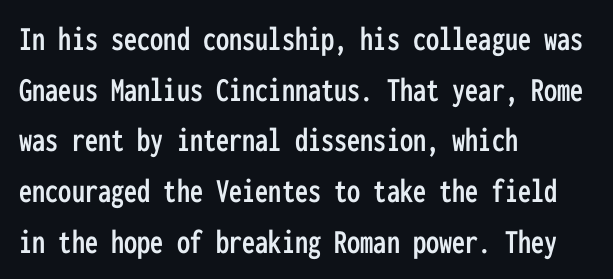
The image shows 35 px condensed sans-serif type, upright, monospaced; set left-aligned, normal line spacing (1.45x), normal letter spacing, not underlined; low stroke contrast and a medium x-height.
